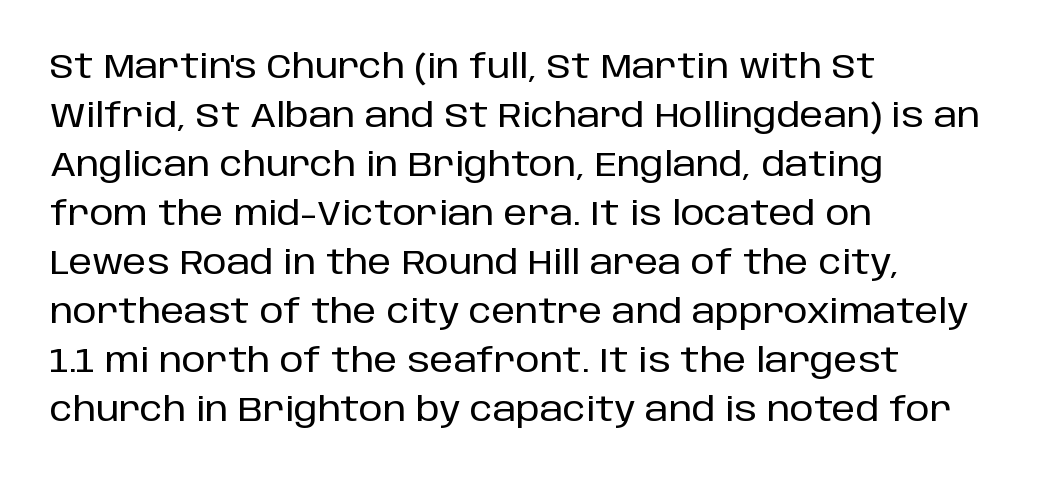
{"serif": "no", "italic": "no", "width": "normal", "stroke_contrast": "low", "x_height": "large", "monospaced": "no", "underline": "no", "align": "left", "line_spacing": "normal", "line_spacing_ratio": 1.44, "letter_spacing": "normal", "letter_spacing_em": 0.0, "glyph_px": 34}
